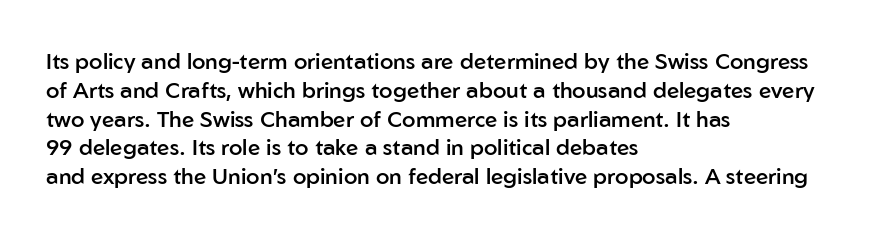
The image shows 22 px text type, upright; set left-aligned, normal line spacing (1.31x), normal letter spacing, not underlined.
